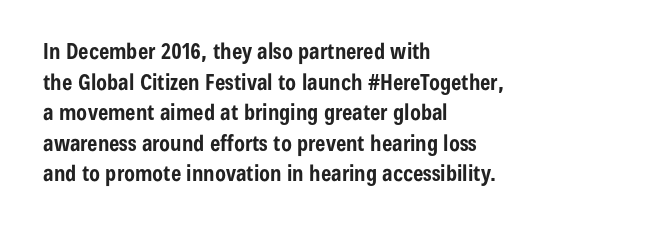
The image shows 22 px bold type, upright; set left-aligned, normal line spacing (1.39x), normal letter spacing, not underlined.
